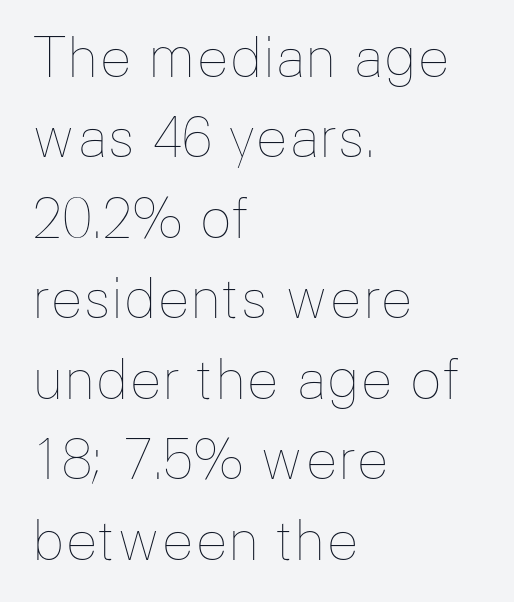
{"italic": "no", "bold": "no", "weight": "thin", "width": "normal", "stroke_contrast": "low", "x_height": "medium", "monospaced": "no", "underline": "no", "align": "left", "line_spacing": "normal", "line_spacing_ratio": 1.49, "letter_spacing": "normal", "letter_spacing_em": 0.0, "glyph_px": 54}
